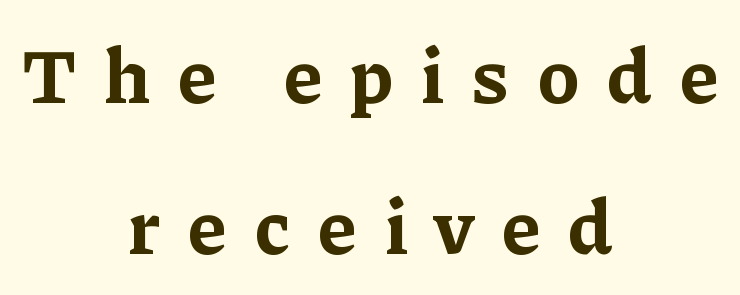
Q: Is the text bold? A: Yes.
Q: Is the text italic (slanted)? A: No, it is upright.
Q: Is the typeface a serif or a sans-serif typeface? A: Serif.
Q: Is the text underlined? A: No.
Q: How is the paragraph aligned? A: Centered.
Q: Is the spacing between letters normal or unusually wide? A: Unusually wide.
Q: Is the spacing between lines tight, normal or loose? A: Loose.
Q: Width (condensed, normal, or wide)? A: Normal.
Q: Stroke contrast? A: Low.
Q: x-height? A: Medium.
Q: Monospaced? A: No.
